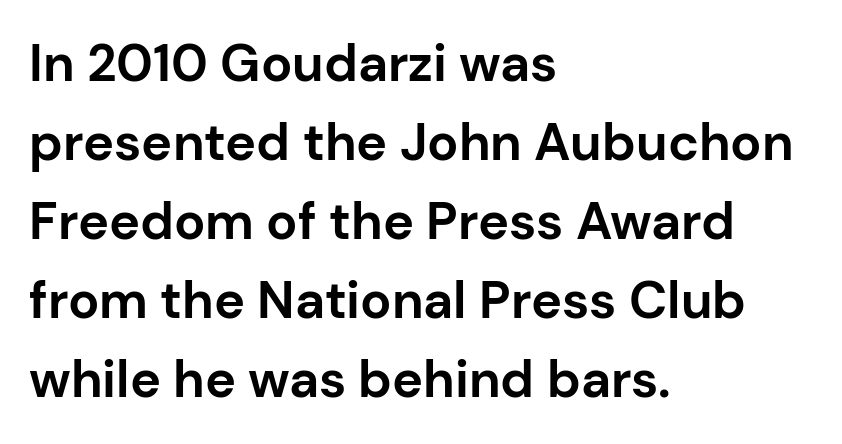
Q: Is the text bold? A: Yes.
Q: Is the text italic (slanted)? A: No, it is upright.
Q: Is the typeface a serif or a sans-serif typeface? A: Sans-serif.
Q: Is the text underlined? A: No.
Q: How is the paragraph aligned? A: Left-aligned.
Q: Is the spacing between letters normal or unusually wide? A: Normal.
Q: Is the spacing between lines tight, normal or loose? A: Normal.
Q: Width (condensed, normal, or wide)? A: Normal.
Q: Stroke contrast? A: Low.
Q: x-height? A: Medium.
Q: Monospaced? A: No.
